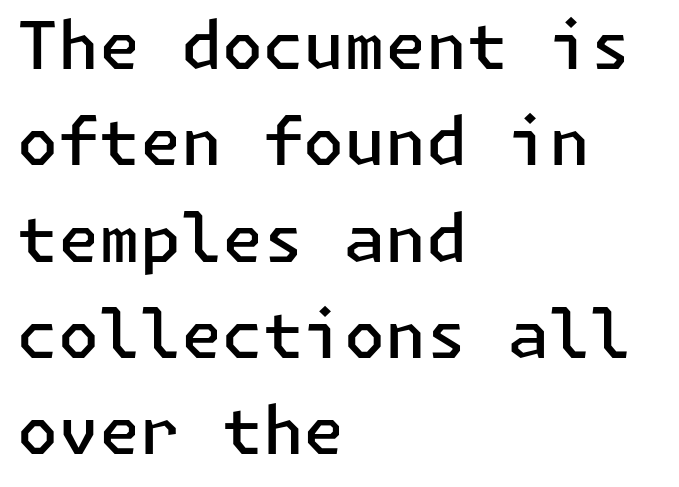
Q: Is the text bold? A: Semi-bold.
Q: Is the text italic (slanted)? A: No, it is upright.
Q: Is the typeface a serif or a sans-serif typeface? A: Sans-serif.
Q: Is the text underlined? A: No.
Q: How is the paragraph aligned? A: Left-aligned.
Q: Is the spacing between letters normal or unusually wide? A: Normal.
Q: Is the spacing between lines tight, normal or loose? A: Normal.
Q: Width (condensed, normal, or wide)? A: Normal.
Q: Stroke contrast? A: Low.
Q: x-height? A: Medium.
